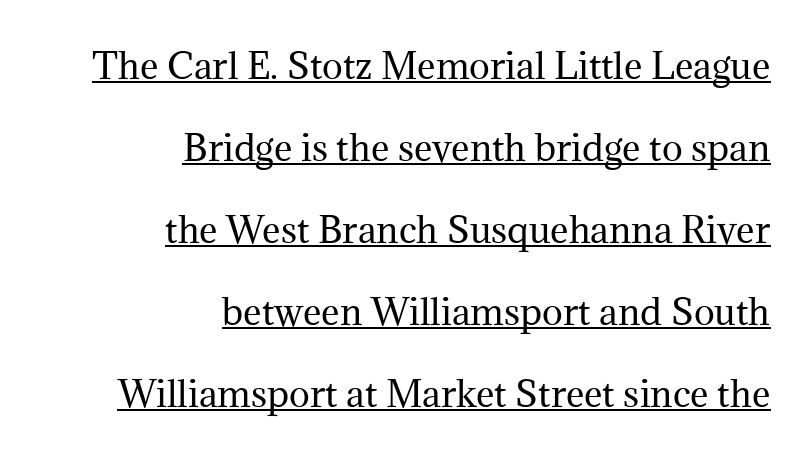
{"serif": "yes", "italic": "no", "bold": "no", "weight": "regular", "width": "normal", "stroke_contrast": "medium", "x_height": "medium", "monospaced": "no", "underline": "yes", "align": "right", "line_spacing": "loose", "line_spacing_ratio": 2.34, "letter_spacing": "normal", "letter_spacing_em": 0.0, "glyph_px": 35}
